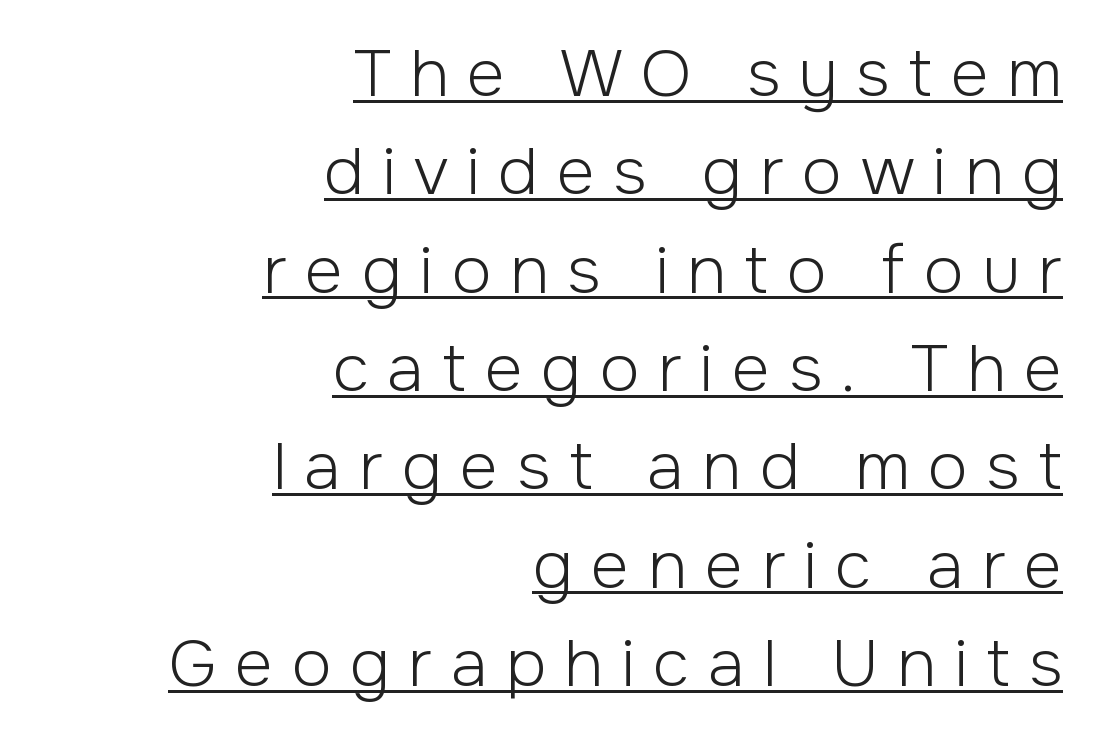
Q: Is the text bold? A: No.
Q: Is the text italic (slanted)? A: No, it is upright.
Q: Is the typeface a serif or a sans-serif typeface? A: Sans-serif.
Q: Is the text underlined? A: Yes.
Q: How is the paragraph aligned? A: Right-aligned.
Q: Is the spacing between letters normal or unusually wide? A: Unusually wide.
Q: Is the spacing between lines tight, normal or loose? A: Normal.
Q: Width (condensed, normal, or wide)? A: Normal.
Q: Stroke contrast? A: Low.
Q: x-height? A: Medium.
Q: Monospaced? A: No.
